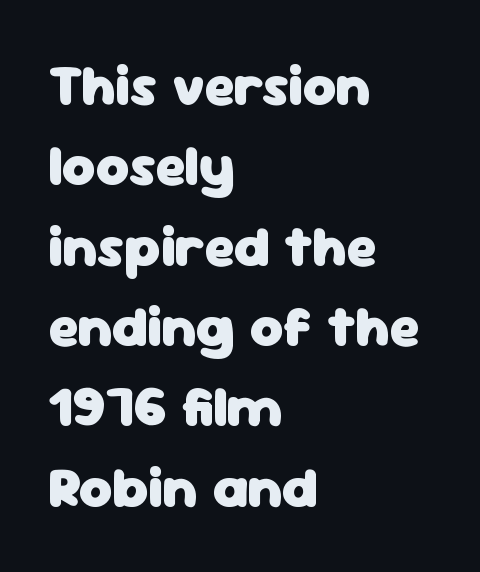
{"serif": "no", "italic": "no", "bold": "yes", "weight": "heavy", "width": "normal", "stroke_contrast": "low", "x_height": "medium", "monospaced": "no", "underline": "no", "align": "left", "line_spacing": "normal", "line_spacing_ratio": 1.41, "letter_spacing": "normal", "letter_spacing_em": 0.0, "glyph_px": 57}
